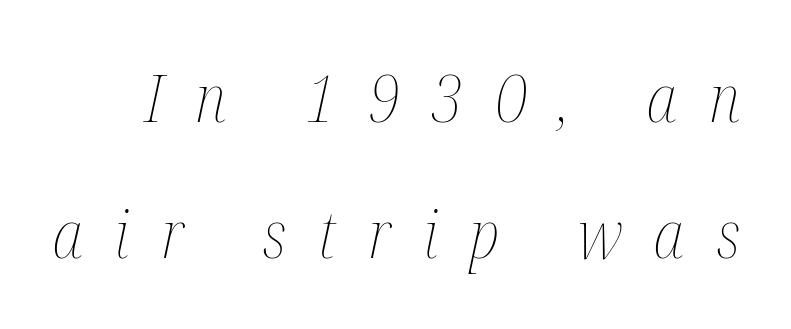
The image shows 66 px thin, condensed type, italic (leaning right); set loose line spacing (2.06x), unusually wide letter spacing (+0.48 em), not underlined; medium stroke contrast and a medium x-height.
